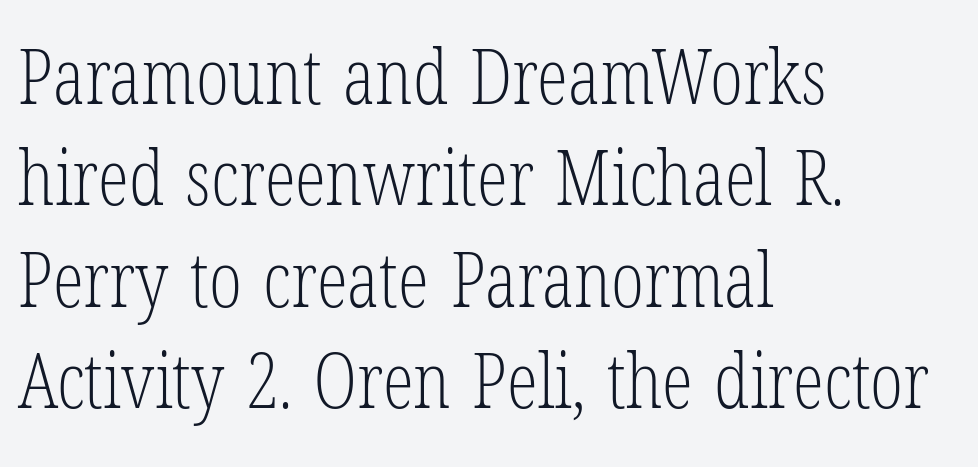
The image shows 78 px light, condensed serif type, upright; set left-aligned, normal line spacing (1.3x), normal letter spacing, not underlined; low stroke contrast and a medium x-height.
